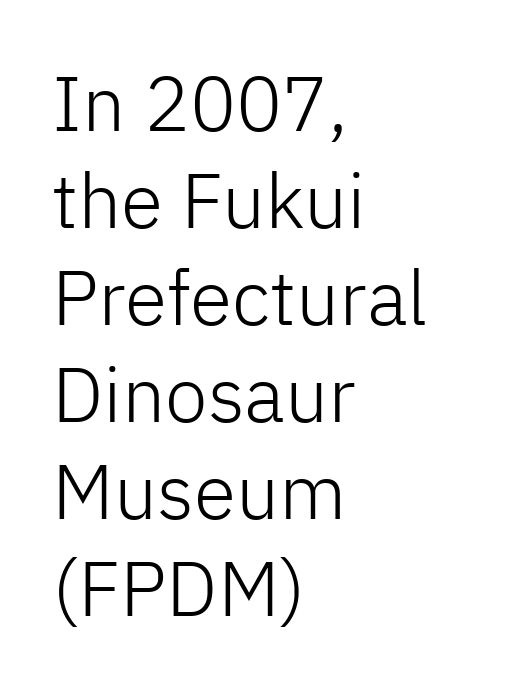
Q: Is the text bold? A: No.
Q: Is the text italic (slanted)? A: No, it is upright.
Q: Is the typeface a serif or a sans-serif typeface? A: Sans-serif.
Q: Is the text underlined? A: No.
Q: How is the paragraph aligned? A: Left-aligned.
Q: Is the spacing between letters normal or unusually wide? A: Normal.
Q: Is the spacing between lines tight, normal or loose? A: Normal.
Q: Width (condensed, normal, or wide)? A: Normal.
Q: Stroke contrast? A: Low.
Q: x-height? A: Medium.
Q: Monospaced? A: No.
